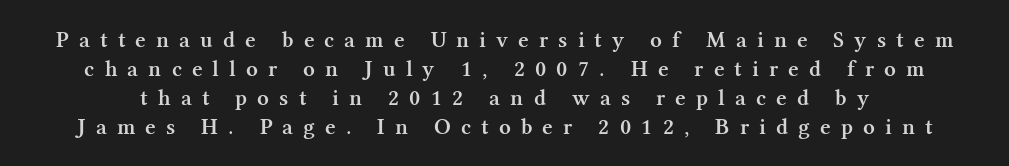
{"italic": "no", "bold": "semi", "underline": "no", "line_spacing": "normal", "line_spacing_ratio": 1.26, "letter_spacing": "wide", "letter_spacing_em": 0.44, "glyph_px": 23}
